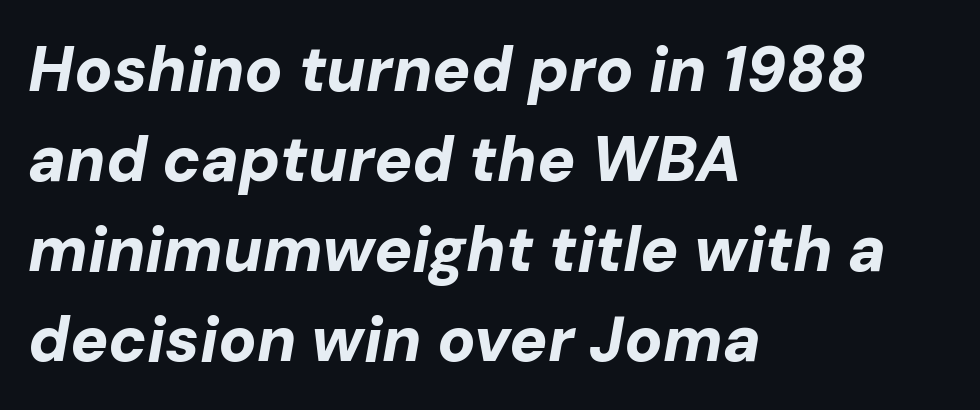
Q: Is the text bold? A: Yes.
Q: Is the text italic (slanted)? A: Yes, it leans right by about 10 degrees.
Q: Is the text underlined? A: No.
Q: How is the paragraph aligned? A: Left-aligned.
Q: Is the spacing between letters normal or unusually wide? A: Normal.
Q: Is the spacing between lines tight, normal or loose? A: Normal.
Q: Width (condensed, normal, or wide)? A: Normal.
Q: Stroke contrast? A: Low.
Q: x-height? A: Medium.
Q: Monospaced? A: No.
